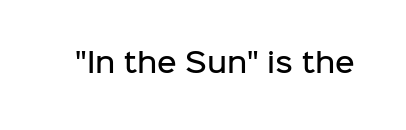
Honestly, the letter spacing is just normal — you wouldn't notice it. Only glyphs here, with clear space below each row. The typography opts for an upright posture over an oblique one. Set as a demibold, roughly 600 on the weight scale.
